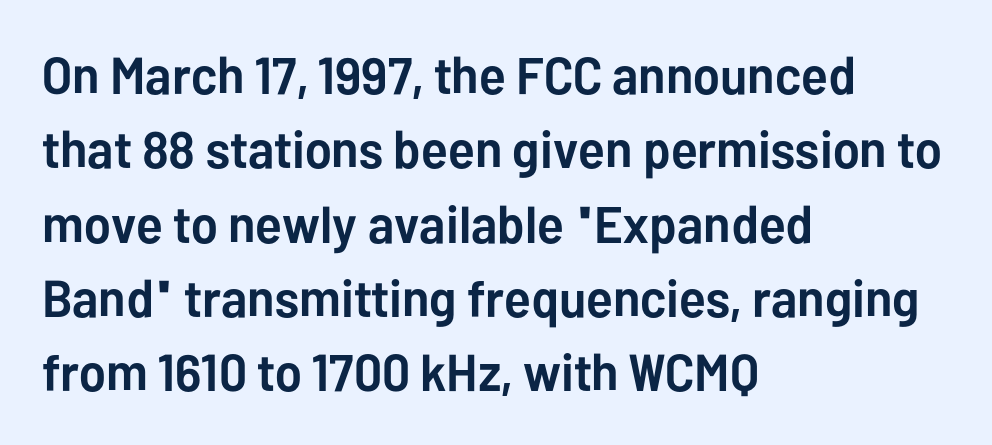
Q: Is the text bold? A: Yes.
Q: Is the text italic (slanted)? A: No, it is upright.
Q: Is the typeface a serif or a sans-serif typeface? A: Sans-serif.
Q: Is the text underlined? A: No.
Q: How is the paragraph aligned? A: Left-aligned.
Q: Is the spacing between letters normal or unusually wide? A: Normal.
Q: Is the spacing between lines tight, normal or loose? A: Normal.
Q: Width (condensed, normal, or wide)? A: Normal.
Q: Stroke contrast? A: Low.
Q: x-height? A: Medium.
Q: Monospaced? A: No.
